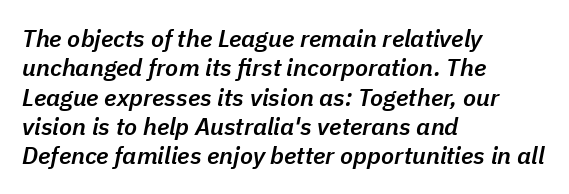
The baseline area is clear. If you drew a line through each stem, it would be angled. As a designer I'd log this as weight 600, semibold. Where is the straight margin? On the left. No extra tracking has been applied to these lines.
